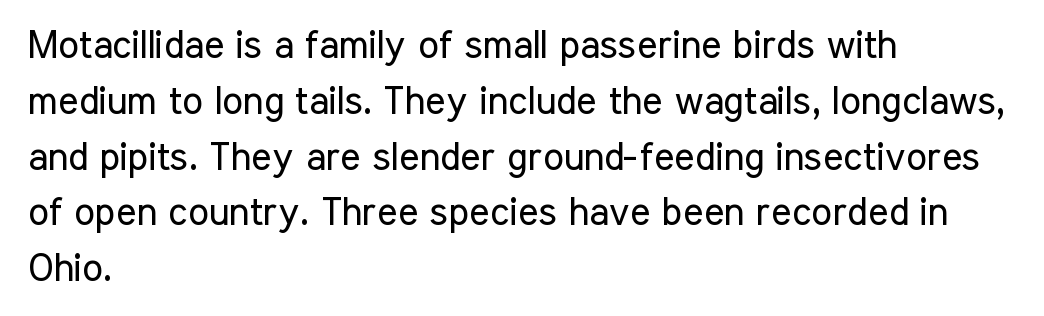
The image shows 39 px regular-weight, condensed sans-serif type, upright; set left-aligned, normal line spacing (1.43x), normal letter spacing, not underlined; low stroke contrast and a medium x-height.
